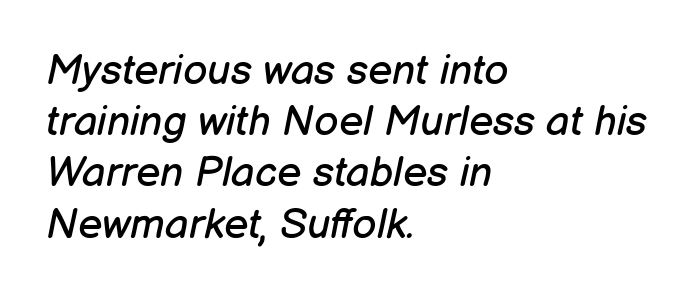
{"italic": "yes", "lean": "right", "slant_degrees": 12, "bold": "no", "weight": "regular", "width": "normal", "stroke_contrast": "low", "x_height": "medium", "monospaced": "no", "underline": "no", "align": "left", "line_spacing_ratio": 1.22, "letter_spacing": "normal", "letter_spacing_em": 0.0, "glyph_px": 42}
